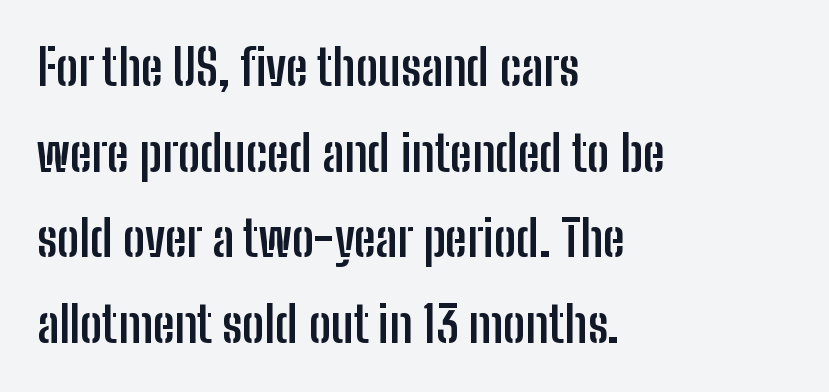
One-word summary of the alignment: left. The strip under each line holds only bare page. Serifs: no, the terminals of the letterforms are clean. Character widths vary here, with narrow letters taking less room than wide ones.
